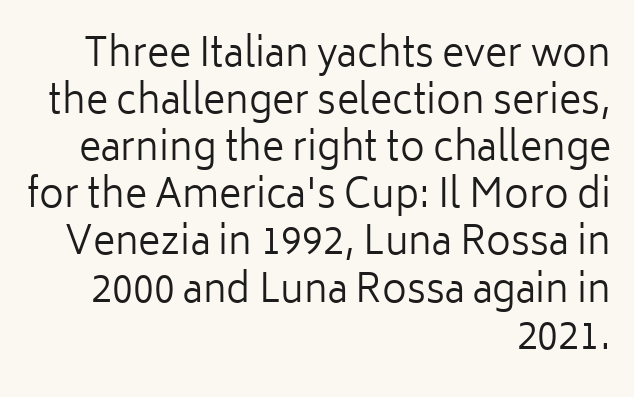
Q: Is the text bold? A: No.
Q: Is the text italic (slanted)? A: No, it is upright.
Q: Is the typeface a serif or a sans-serif typeface? A: Sans-serif.
Q: Is the text underlined? A: No.
Q: How is the paragraph aligned? A: Right-aligned.
Q: Is the spacing between letters normal or unusually wide? A: Normal.
Q: Width (condensed, normal, or wide)? A: Normal.
Q: Stroke contrast? A: Low.
Q: x-height? A: Medium.
Q: Monospaced? A: No.
